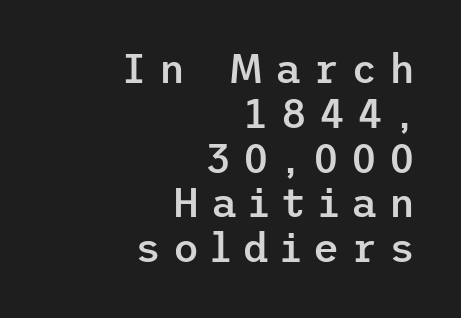
In terms of leading, this rendering errs on the cramped side. The type family on display is of the sans-serif kind. Rendered with straight, roman letterforms. Compared with a flush-left layout, this one pins lines to the opposite, right side. Weight: semibold (demi). The string is rendered with underlining switched off.
